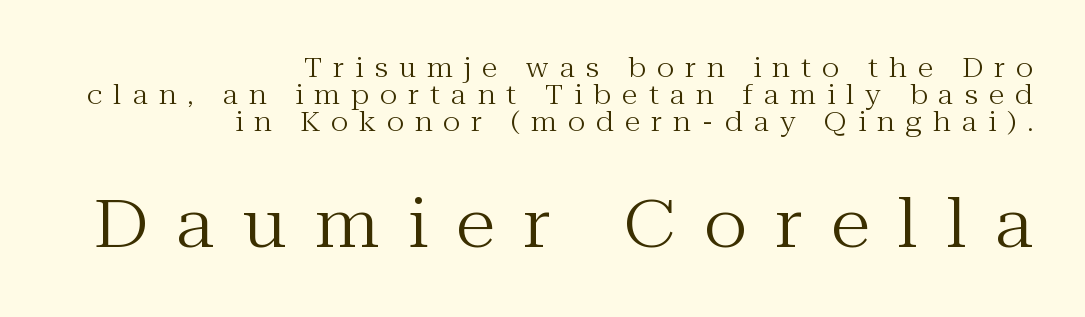
The block of text is dense from top to bottom, with scant space between rows. A quiet, ordinary-to-light weight characterises the typeface. I'd call this a serif setting — the letters wear small feet. Between these two stacked blocks, the lower one wins on size.
